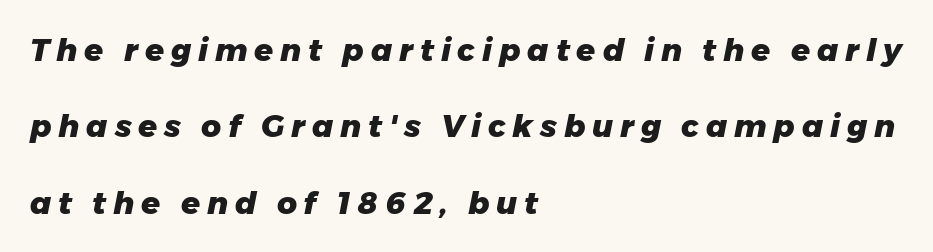
{"italic": "yes", "lean": "right", "slant_degrees": 11, "bold": "yes", "weight": "heavy", "width": "normal", "stroke_contrast": "low", "x_height": "medium", "monospaced": "no", "underline": "no", "align": "left", "line_spacing": "loose", "line_spacing_ratio": 2.46, "letter_spacing": "wide", "letter_spacing_em": 0.22, "glyph_px": 31}
